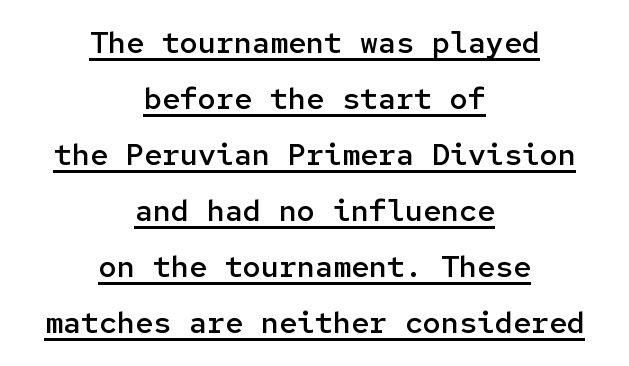
Q: Is the text bold? A: Semi-bold.
Q: Is the text italic (slanted)? A: No, it is upright.
Q: Is the typeface a serif or a sans-serif typeface? A: Sans-serif.
Q: Is the text underlined? A: Yes.
Q: How is the paragraph aligned? A: Centered.
Q: Is the spacing between letters normal or unusually wide? A: Normal.
Q: Width (condensed, normal, or wide)? A: Normal.
Q: Stroke contrast? A: Low.
Q: x-height? A: Medium.
Q: Monospaced? A: Yes.
